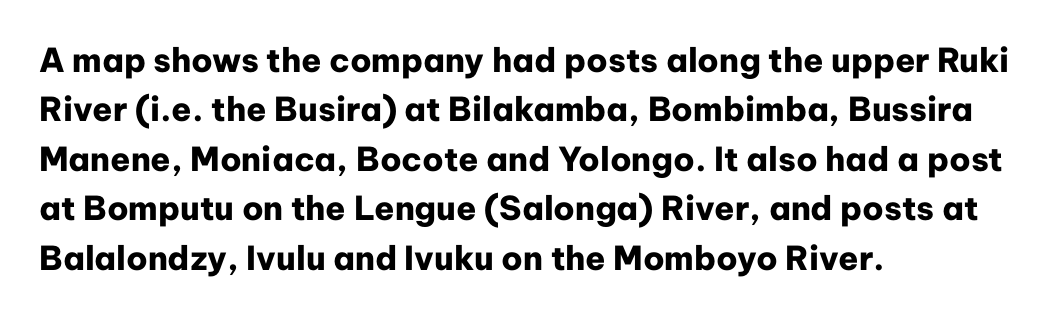
This rendering uses left alignment, leaving the right contour irregular. Tall strokes in this sample are plumb rather than angled. Font category for this specimen: sans-serif. The zone under the glyphs is completely vacant.
